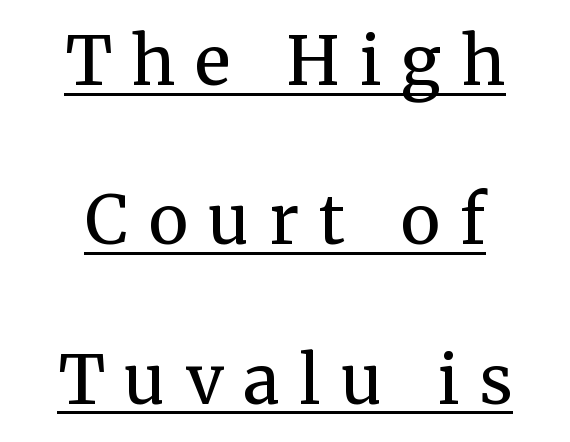
The typesetter chose a symmetrical, centered arrangement here. The lettering holds an erect, upright posture throughout. The type family on display is of the serif kind. Emphasis is given by a line drawn under the lettering.
